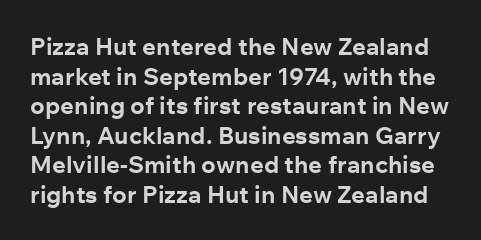
Q: Is the text bold? A: Yes.
Q: Is the text italic (slanted)? A: No, it is upright.
Q: Is the text underlined? A: No.
Q: Is the spacing between letters normal or unusually wide? A: Normal.
